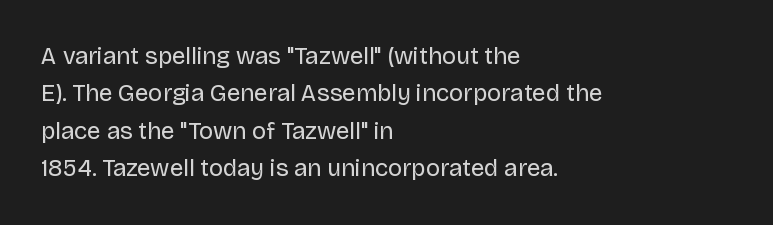
{"italic": "no", "bold": "no", "underline": "no", "align": "left", "line_spacing": "normal", "line_spacing_ratio": 1.56, "letter_spacing": "normal", "letter_spacing_em": 0.0, "glyph_px": 24}
